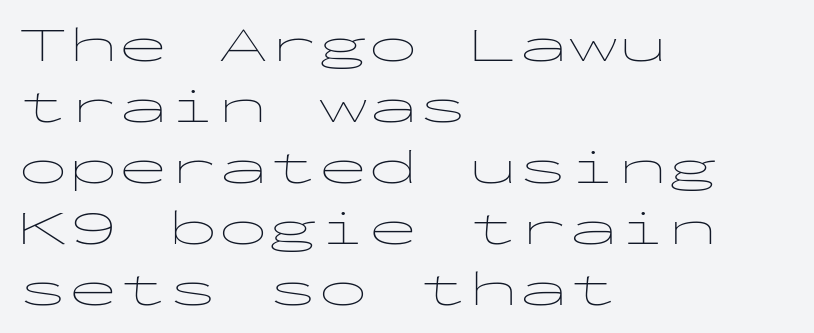
{"serif": "no", "italic": "no", "bold": "no", "weight": "thin", "width": "wide", "stroke_contrast": "low", "x_height": "medium", "monospaced": "yes", "underline": "no", "align": "left", "line_spacing_ratio": 1.22, "letter_spacing": "normal", "letter_spacing_em": 0.0, "glyph_px": 50}
